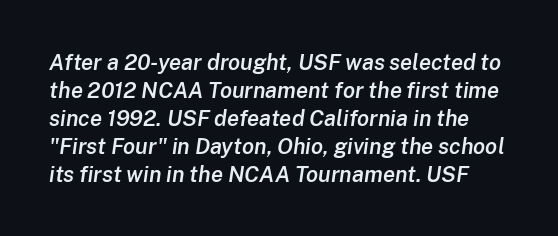
Caption: semibold face, moderately heavy strokes. This block has exactly the height ordinary leading produces. This sample uses an oblique cut, with every glyph tilted off the vertical. Just letters on the line, the space beneath them empty. What stands out about the letter spacing? Nothing — it is the standard amount.
